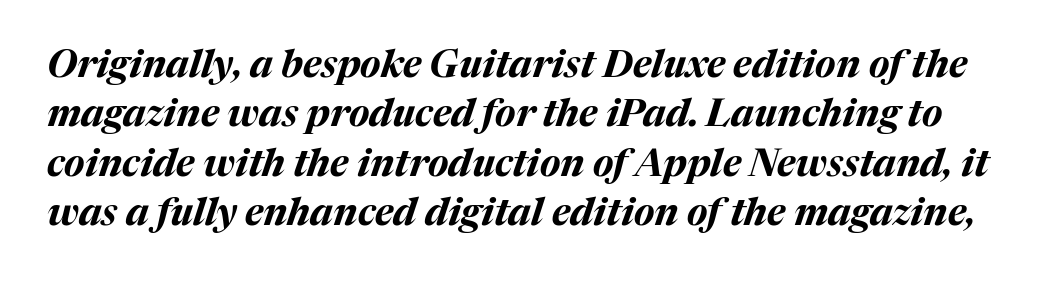
The image shows 38 px bold type, italic (leaning right); set normal line spacing (1.3x), normal letter spacing, not underlined; medium stroke contrast and a medium x-height.
